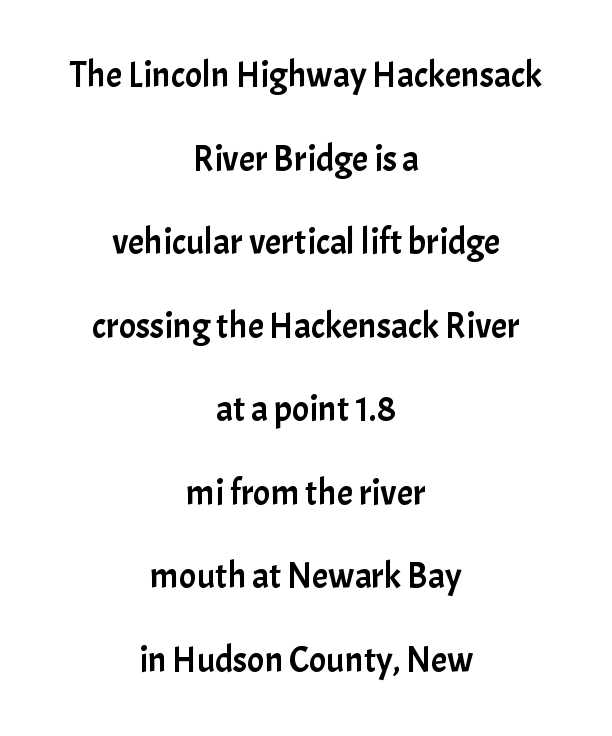
The image shows 36 px sans-serif type, upright; set centered, loose line spacing (2.32x), normal letter spacing, not underlined; low stroke contrast and a medium x-height.
